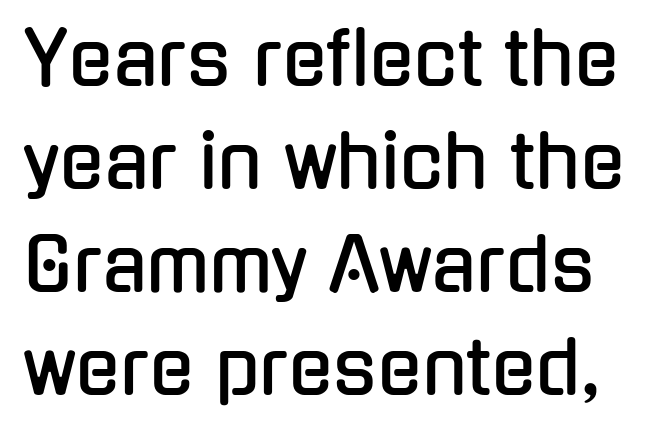
The designer left line spacing at the default. Quick note: underline off. This is the regular roman posture of the typeface. The gaps between neighbouring characters are ordinary and unremarkable. Note: no serifs on the glyphs. These lines are rendered in a variable-pitch font.
